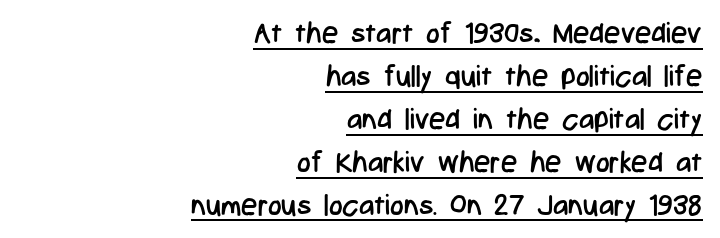
{"serif": "no", "italic": "no", "bold": "no", "weight": "regular", "width": "condensed", "stroke_contrast": "low", "x_height": "medium", "monospaced": "no", "underline": "yes", "align": "right", "line_spacing": "normal", "line_spacing_ratio": 1.48, "letter_spacing": "normal", "letter_spacing_em": 0.0, "glyph_px": 29}
